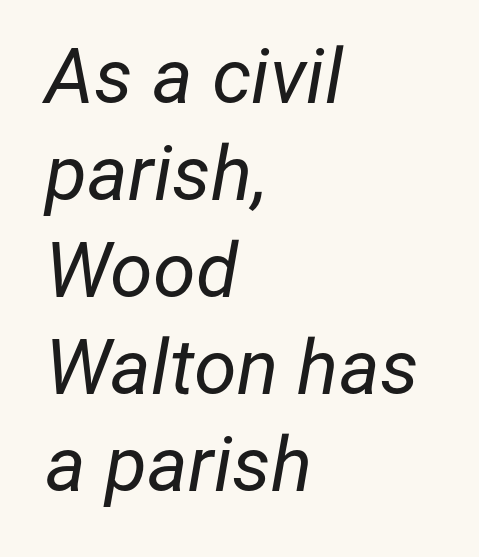
{"italic": "yes", "lean": "right", "slant_degrees": 12, "bold": "no", "weight": "regular", "width": "normal", "stroke_contrast": "low", "x_height": "medium", "monospaced": "no", "underline": "no", "align": "left", "line_spacing": "normal", "line_spacing_ratio": 1.26, "letter_spacing": "normal", "letter_spacing_em": 0.0, "glyph_px": 77}
